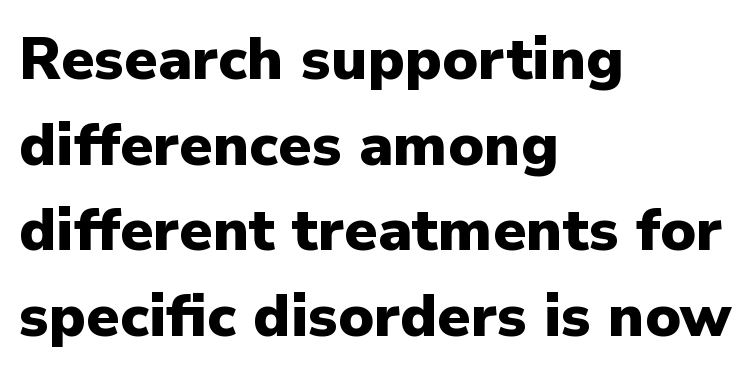
Q: Is the text bold? A: Yes.
Q: Is the text italic (slanted)? A: No, it is upright.
Q: Is the typeface a serif or a sans-serif typeface? A: Sans-serif.
Q: Is the text underlined? A: No.
Q: How is the paragraph aligned? A: Left-aligned.
Q: Is the spacing between letters normal or unusually wide? A: Normal.
Q: Is the spacing between lines tight, normal or loose? A: Normal.
Q: Width (condensed, normal, or wide)? A: Normal.
Q: Stroke contrast? A: Low.
Q: x-height? A: Medium.
Q: Monospaced? A: No.
